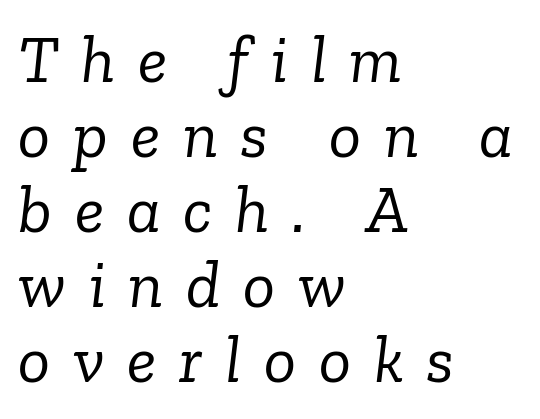
Caption: expanded tracking, letters set apart. You can tell it's italic because the verticals aren't actually vertical. A typesetter would call this proportional, since set widths differ per character. The string is rendered with underlining switched off.
